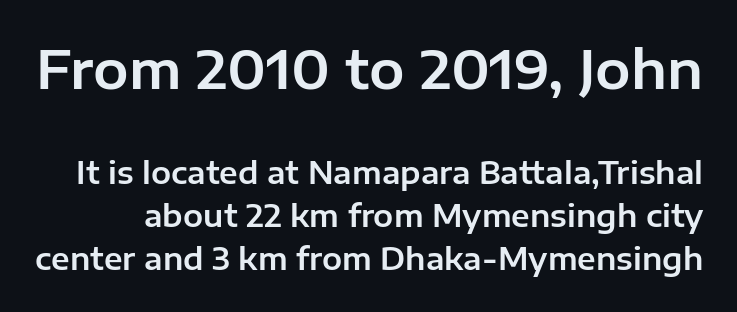
Is this a fixed-width face? No — the glyphs have proportional, varying widths. The leading is moderate, giving the passage an even texture. These two chunks differ in scale, with the top chunk taking the larger measure. The text was rendered using a sans face with plain stroke endings. Default kerning and tracking; the words read as compact shapes. Rendered with straight, roman letterforms.
